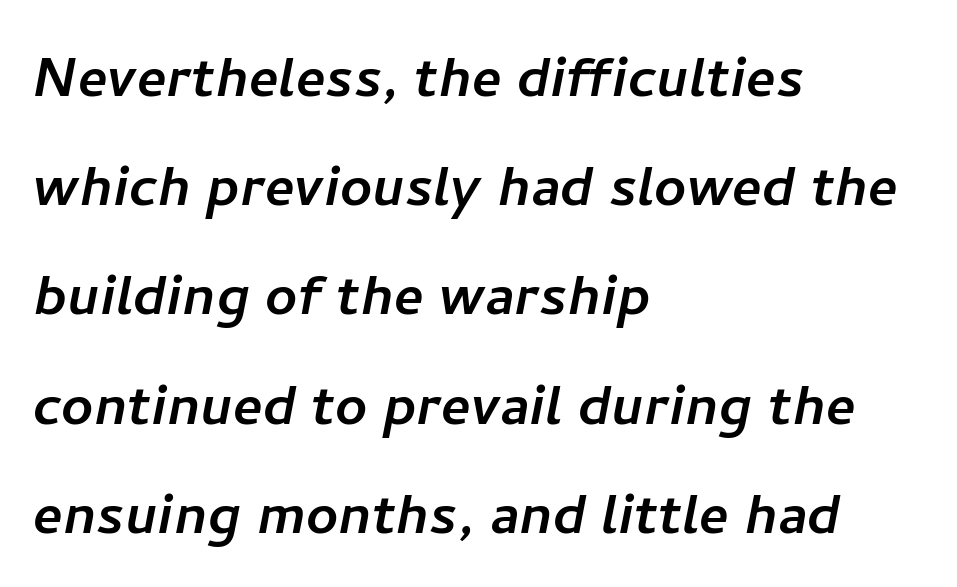
The rendering uses natural spacing where letterforms have individual widths. The passage shown is not underscored anywhere. Left-aligned paragraph, ragged on the right. Observe the absence of serifs on each vertical stroke in this sample. Honestly, the row spacing looks completely unremarkable.
